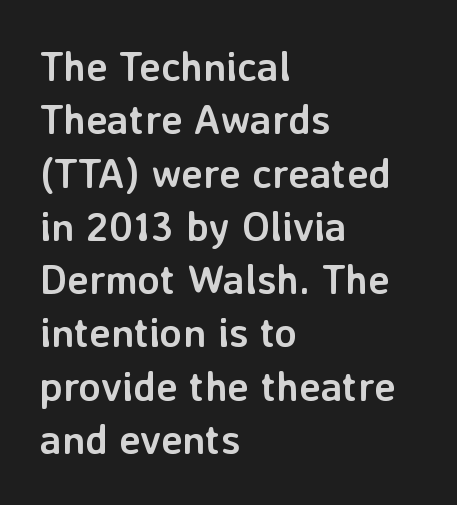
The image shows 41 px semibold sans-serif type, upright; set left-aligned, normal line spacing (1.3x), normal letter spacing, not underlined; low stroke contrast and a medium x-height.
